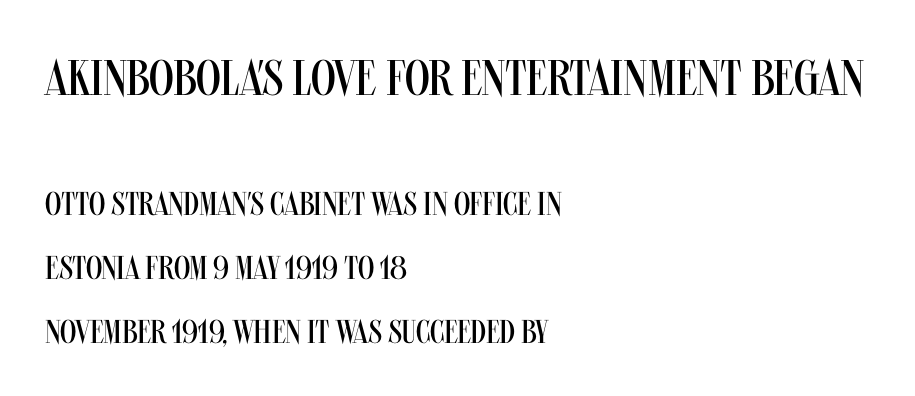
The image shows 50 px regular-weight, condensed sans-serif type, upright; set left-aligned, loose line spacing (1.94x), normal letter spacing, not underlined; the first (top) block is 1.52x larger; medium stroke contrast and a large x-height.
